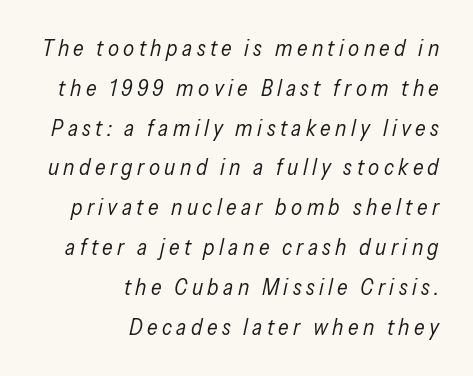
Any mark beneath the type? The region is blank. Leftover space on each line is placed entirely before the opening word. Stem width sits at or under what a default text font uses. Looking at the ascenders, they clearly lean.
